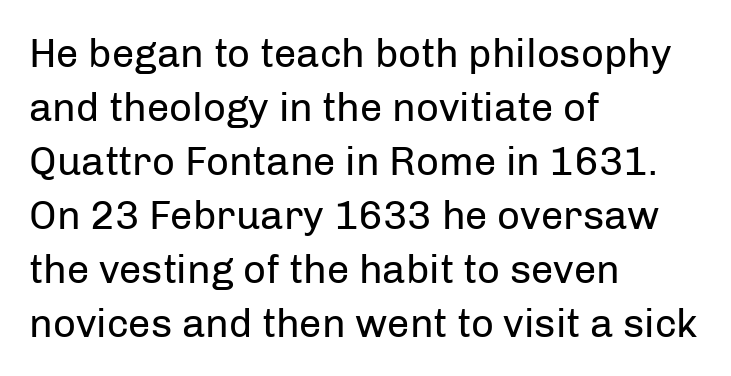
The image shows 40 px regular-weight sans-serif type, upright; set left-aligned, normal line spacing (1.35x), normal letter spacing, not underlined; low stroke contrast and a medium x-height.
